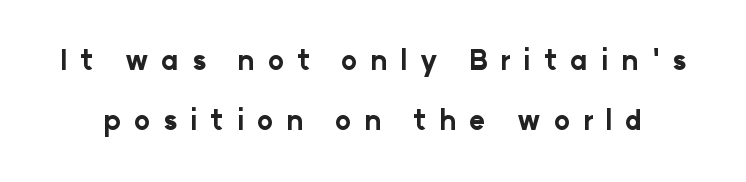
The image shows 27 px bold type, upright; set loose line spacing (2.23x), unusually wide letter spacing (+0.47 em), not underlined.
